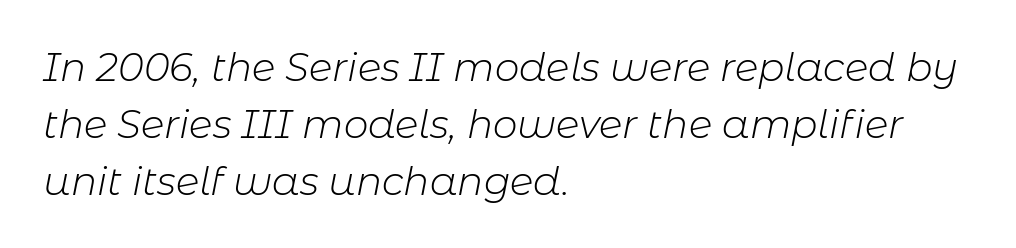
The image shows 39 px light type, italic (leaning right); set left-aligned, normal line spacing (1.46x), normal letter spacing, not underlined; low stroke contrast and a medium x-height.
